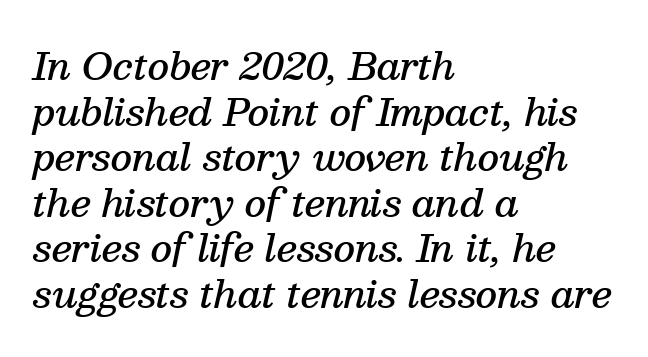
Q: Is the text bold? A: Semi-bold.
Q: Is the text italic (slanted)? A: Yes, it leans right by about 13 degrees.
Q: Is the typeface a serif or a sans-serif typeface? A: Serif.
Q: Is the text underlined? A: No.
Q: How is the paragraph aligned? A: Left-aligned.
Q: Is the spacing between letters normal or unusually wide? A: Normal.
Q: Width (condensed, normal, or wide)? A: Normal.
Q: Stroke contrast? A: Medium.
Q: x-height? A: Medium.
Q: Monospaced? A: No.
